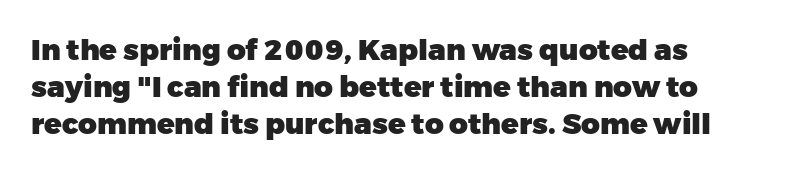
Q: Is the text bold? A: Yes.
Q: Is the text italic (slanted)? A: No, it is upright.
Q: Is the typeface a serif or a sans-serif typeface? A: Sans-serif.
Q: Is the text underlined? A: No.
Q: Is the spacing between letters normal or unusually wide? A: Normal.
Q: Is the spacing between lines tight, normal or loose? A: Normal.
Q: Width (condensed, normal, or wide)? A: Normal.
Q: Stroke contrast? A: Low.
Q: x-height? A: Medium.
Q: Monospaced? A: No.
